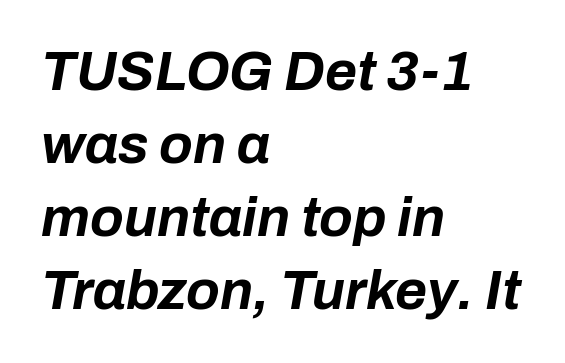
The rendering uses natural spacing where letterforms have individual widths. Honestly, there is no underline to notice here at all. Regarding leading, the lines here are spaced in the standard way. These lines were composed using italics.
